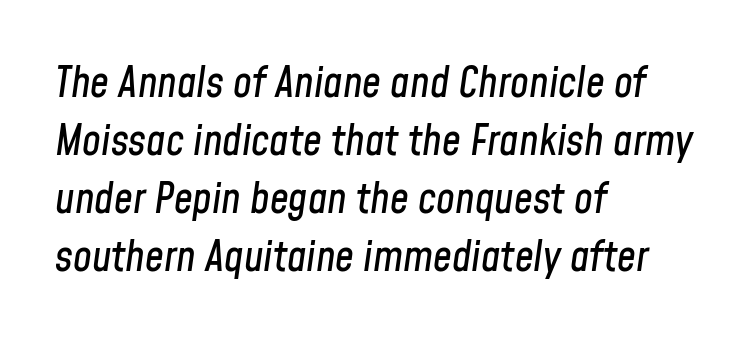
{"italic": "yes", "lean": "right", "slant_degrees": 8, "width": "condensed", "stroke_contrast": "low", "x_height": "medium", "monospaced": "no", "underline": "no", "align": "left", "line_spacing": "normal", "line_spacing_ratio": 1.38, "letter_spacing": "normal", "letter_spacing_em": 0.0, "glyph_px": 42}
